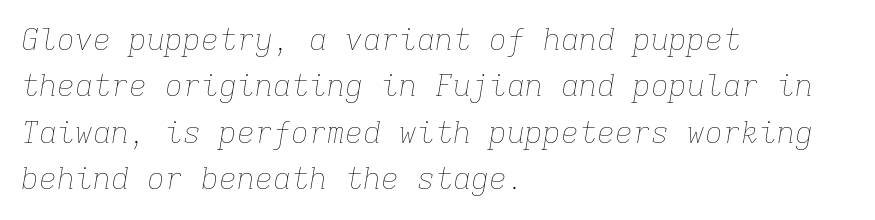
Q: Is the text bold? A: No.
Q: Is the text italic (slanted)? A: Yes, it leans right by about 9 degrees.
Q: Is the text underlined? A: No.
Q: How is the paragraph aligned? A: Left-aligned.
Q: Is the spacing between letters normal or unusually wide? A: Normal.
Q: Is the spacing between lines tight, normal or loose? A: Normal.
Q: Width (condensed, normal, or wide)? A: Normal.
Q: Stroke contrast? A: Low.
Q: x-height? A: Medium.
Q: Monospaced? A: Yes.
